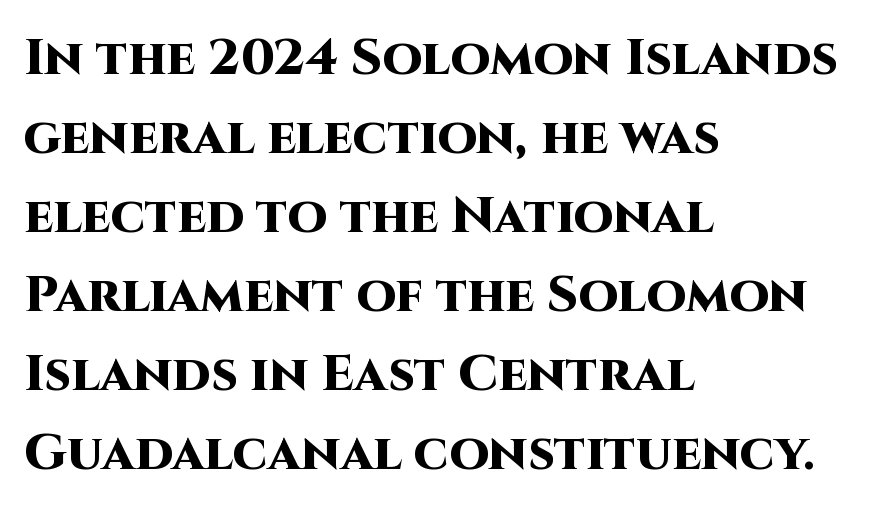
Does extra space separate the letters? No, they use regular spacing. Nobody drew a line under any word here. The rendering uses natural spacing where letterforms have individual widths. How would I describe the line gaps? Plain and ordinary.
